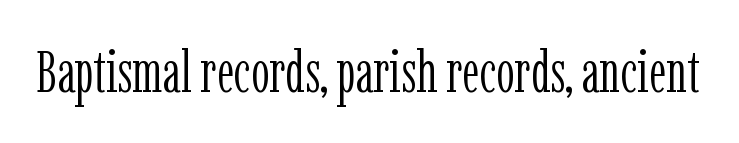
The image shows 58 px light, condensed serif type, upright; set normal letter spacing, not underlined; low stroke contrast and a medium x-height.
